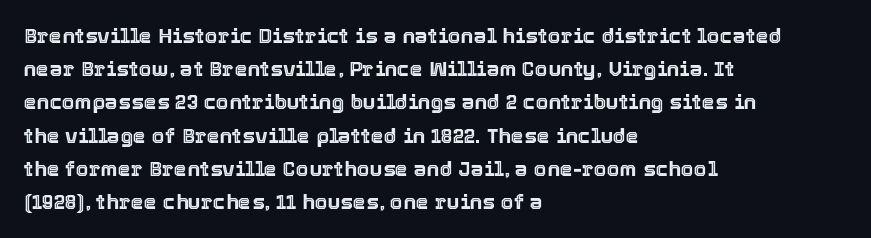
The tracking reads as untouched default to a designer's eye. Anything drawn beneath the words? Only blank space. Leading: standard. The lettering holds an erect, upright posture throughout.
